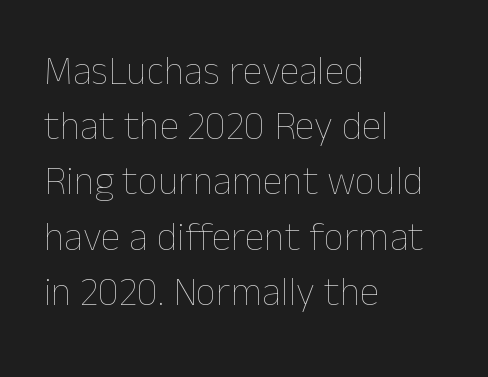
The image shows 40 px thin type, upright; set left-aligned, normal line spacing (1.38x), normal letter spacing, not underlined; low stroke contrast and a medium x-height.
